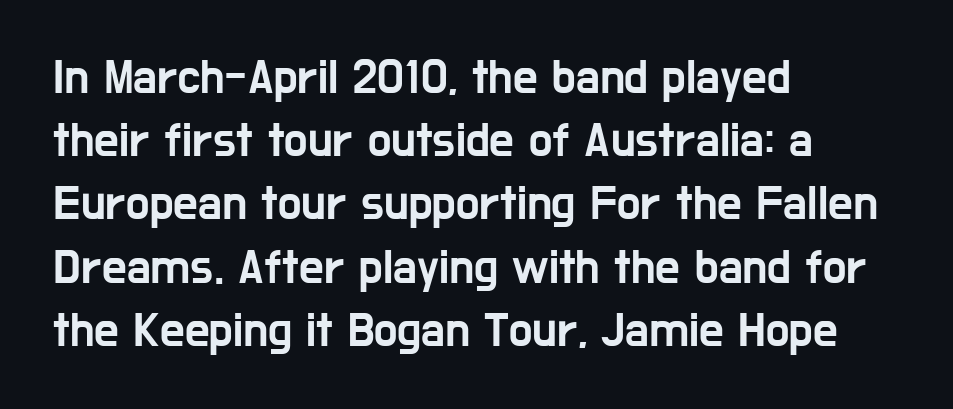
Q: Is the text italic (slanted)? A: No, it is upright.
Q: Is the typeface a serif or a sans-serif typeface? A: Sans-serif.
Q: Is the text underlined? A: No.
Q: How is the paragraph aligned? A: Left-aligned.
Q: Is the spacing between letters normal or unusually wide? A: Normal.
Q: Is the spacing between lines tight, normal or loose? A: Normal.
Q: Width (condensed, normal, or wide)? A: Condensed.
Q: Stroke contrast? A: Low.
Q: x-height? A: Medium.
Q: Monospaced? A: No.
